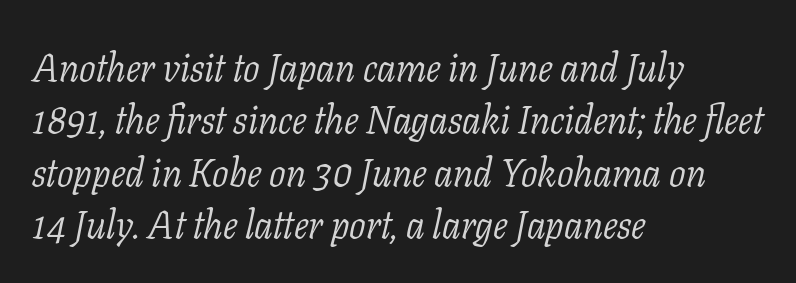
The image shows 39 px light serif type, italic (leaning right); set left-aligned, normal line spacing (1.34x), normal letter spacing, not underlined; low stroke contrast and a medium x-height.
